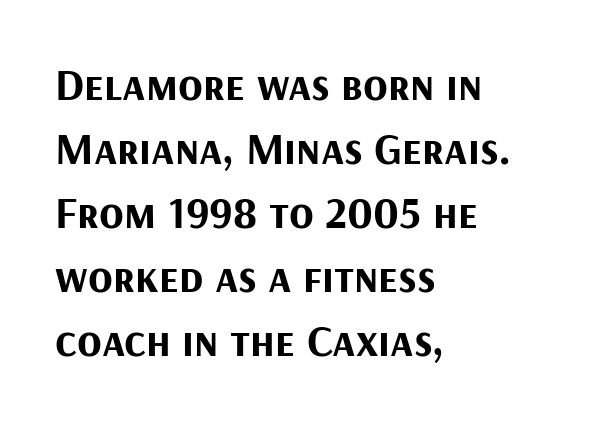
Q: Is the text bold? A: Yes.
Q: Is the text italic (slanted)? A: No, it is upright.
Q: Is the typeface a serif or a sans-serif typeface? A: Sans-serif.
Q: Is the text underlined? A: No.
Q: How is the paragraph aligned? A: Left-aligned.
Q: Is the spacing between letters normal or unusually wide? A: Normal.
Q: Is the spacing between lines tight, normal or loose? A: Normal.
Q: Width (condensed, normal, or wide)? A: Normal.
Q: Stroke contrast? A: Medium.
Q: x-height? A: Medium.
Q: Monospaced? A: No.
